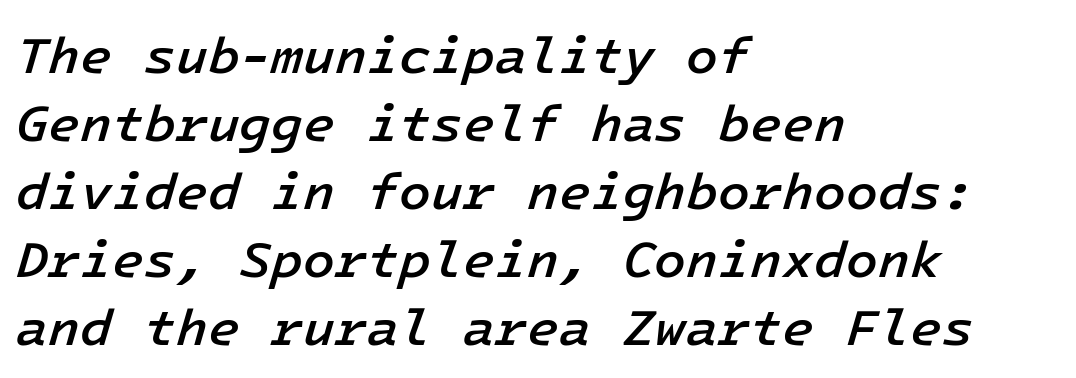
Q: Is the text bold? A: Semi-bold.
Q: Is the text italic (slanted)? A: Yes, it leans right by about 16 degrees.
Q: Is the text underlined? A: No.
Q: How is the paragraph aligned? A: Left-aligned.
Q: Is the spacing between letters normal or unusually wide? A: Normal.
Q: Is the spacing between lines tight, normal or loose? A: Normal.
Q: Width (condensed, normal, or wide)? A: Normal.
Q: Stroke contrast? A: Low.
Q: x-height? A: Medium.
